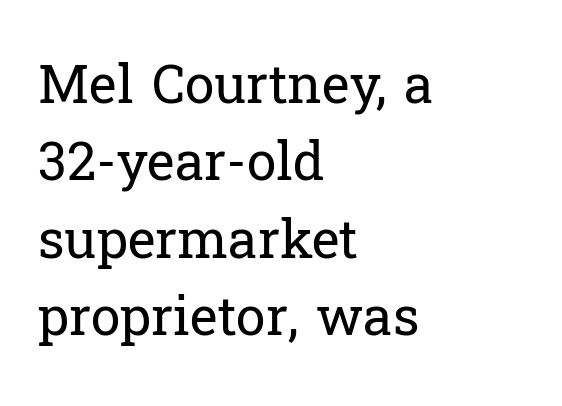
Ascenders rise straight up at ninety degrees. No word sits above an underline. Bold? No — there's no thickening of the strokes. Where is the straight margin? On the left. Proportional: the letters do not fall into vertical columns.
